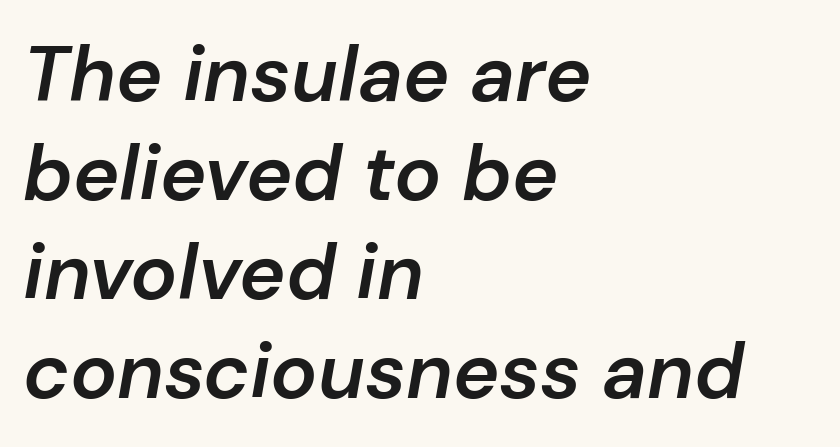
{"italic": "yes", "lean": "right", "slant_degrees": 10, "bold": "semi", "weight": "semibold", "width": "normal", "stroke_contrast": "low", "x_height": "medium", "monospaced": "no", "underline": "no", "align": "left", "line_spacing": "normal", "line_spacing_ratio": 1.27, "letter_spacing": "normal", "letter_spacing_em": 0.0, "glyph_px": 78}
